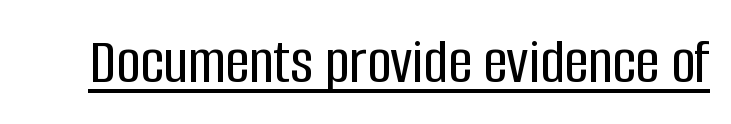
The image shows 66 px condensed sans-serif type, upright; set normal letter spacing, underlined; low stroke contrast and a large x-height.
